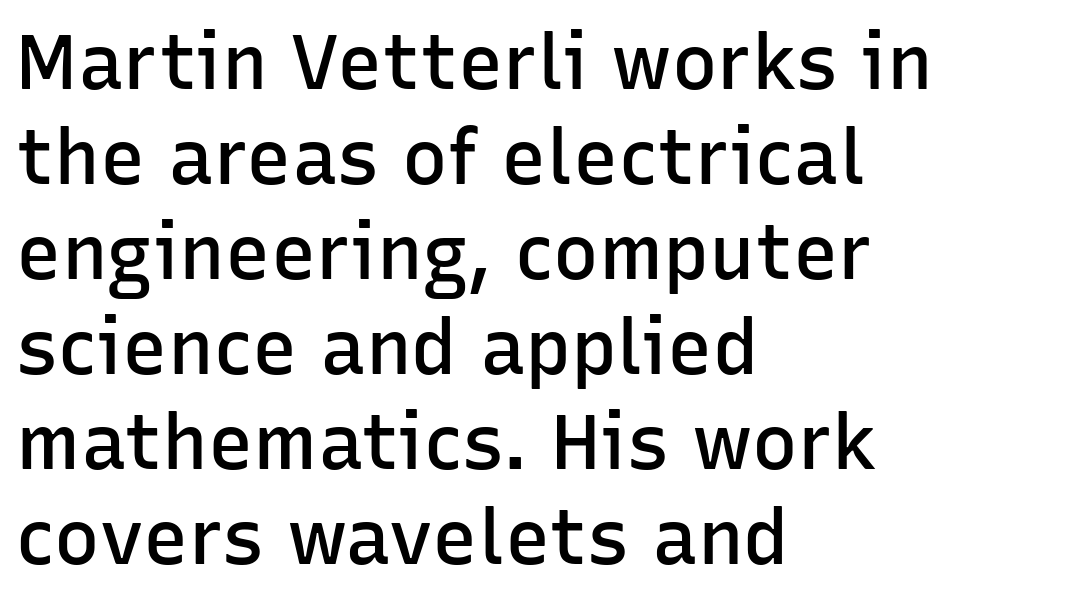
The rendering uses natural spacing where letterforms have individual widths. The lines sit at an ordinary, default distance from one another. The letters sit at their default tracking, neither squeezed nor spread. Which margin do the lines hug? The left one — the right edge is uneven.
